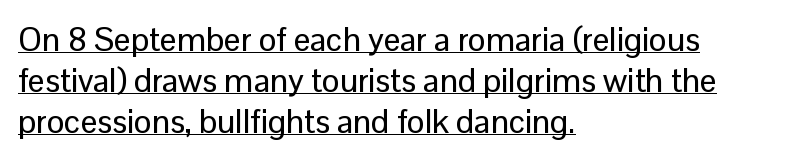
The image shows 33 px sans-serif type, upright; set left-aligned, line spacing 1.24x, normal letter spacing, underlined; low stroke contrast and a medium x-height.
